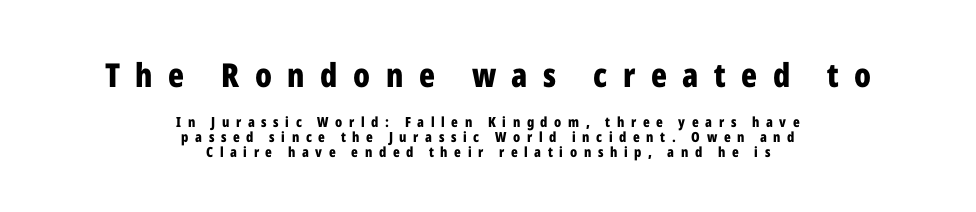
{"serif": "no", "italic": "no", "bold": "yes", "weight": "bold", "width": "condensed", "stroke_contrast": "low", "x_height": "medium", "monospaced": "no", "underline": "no", "align": "center", "line_spacing": "tight", "line_spacing_ratio": 1.1, "letter_spacing": "wide", "letter_spacing_em": 0.47, "larger_block": "first", "size_ratio": 2.36, "glyph_px": 33}
